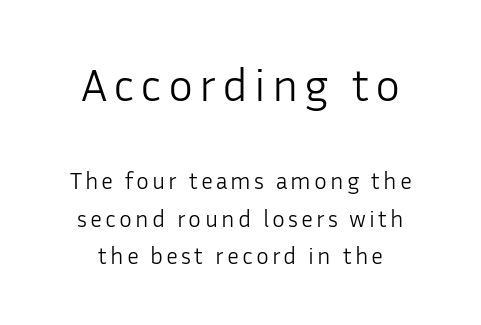
The image shows 47 px light sans-serif type, upright; set normal line spacing (1.55x), not underlined; the first (top) block is 1.96x larger; low stroke contrast and a medium x-height.
